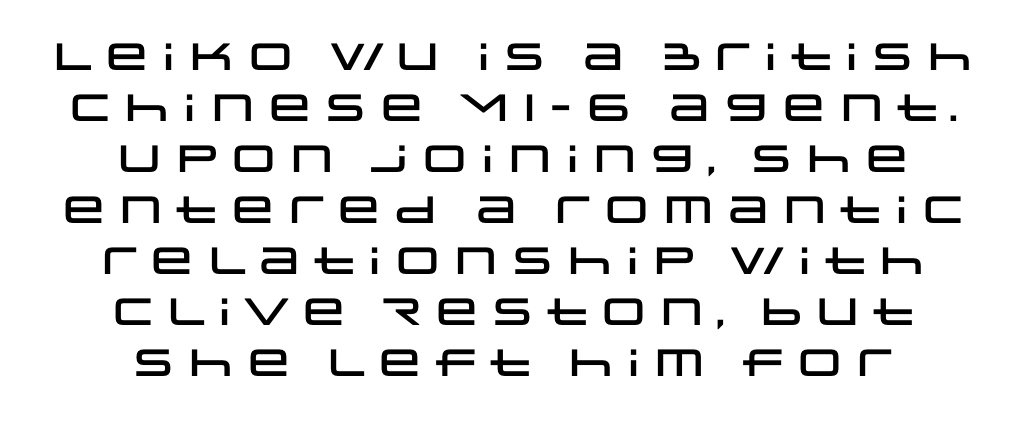
{"serif": "no", "italic": "no", "width": "wide", "stroke_contrast": "low", "x_height": "large", "monospaced": "no", "underline": "no", "align": "center", "line_spacing": "normal", "line_spacing_ratio": 1.34, "letter_spacing": "normal", "letter_spacing_em": 0.0, "glyph_px": 38}
